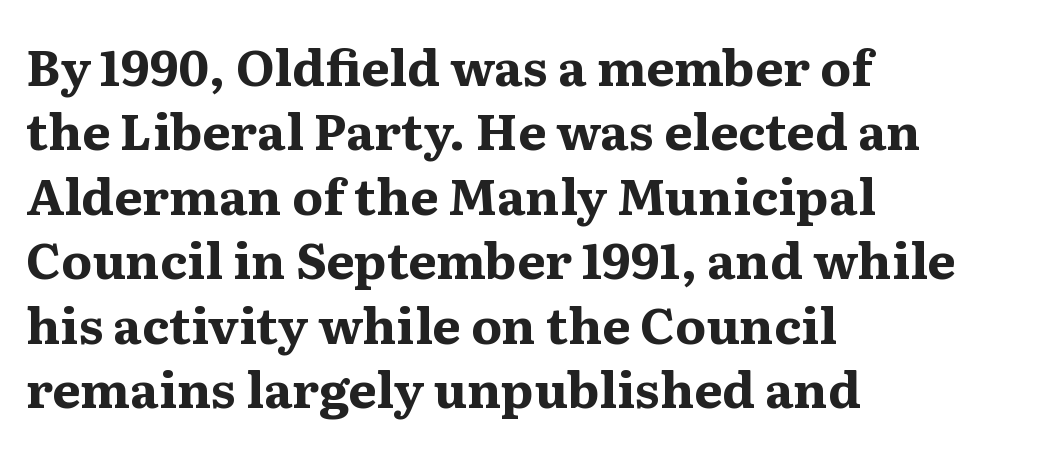
Q: Is the text bold? A: Yes.
Q: Is the text italic (slanted)? A: No, it is upright.
Q: Is the typeface a serif or a sans-serif typeface? A: Serif.
Q: Is the text underlined? A: No.
Q: How is the paragraph aligned? A: Left-aligned.
Q: Is the spacing between letters normal or unusually wide? A: Normal.
Q: Is the spacing between lines tight, normal or loose? A: Normal.
Q: Width (condensed, normal, or wide)? A: Normal.
Q: Stroke contrast? A: Medium.
Q: x-height? A: Medium.
Q: Monospaced? A: No.
